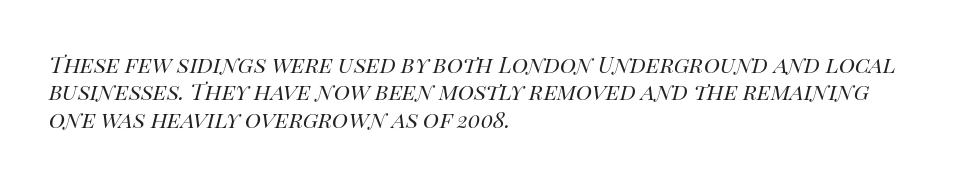
Q: Is the text bold? A: No.
Q: Is the text italic (slanted)? A: Yes, it leans right by about 14 degrees.
Q: Is the text underlined? A: No.
Q: How is the paragraph aligned? A: Left-aligned.
Q: Is the spacing between letters normal or unusually wide? A: Normal.
